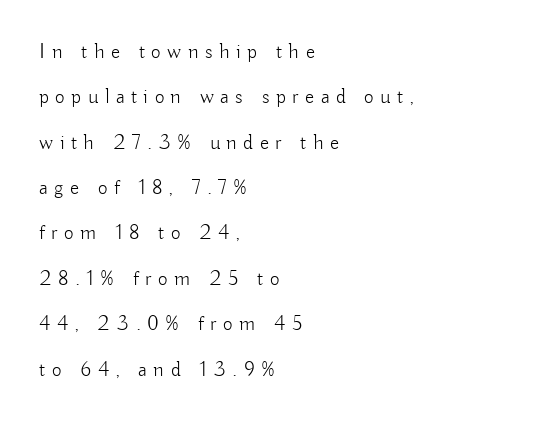
The image shows 21 px text type, upright; set left-aligned, loose line spacing (2.16x), unusually wide letter spacing (+0.31 em), not underlined.
